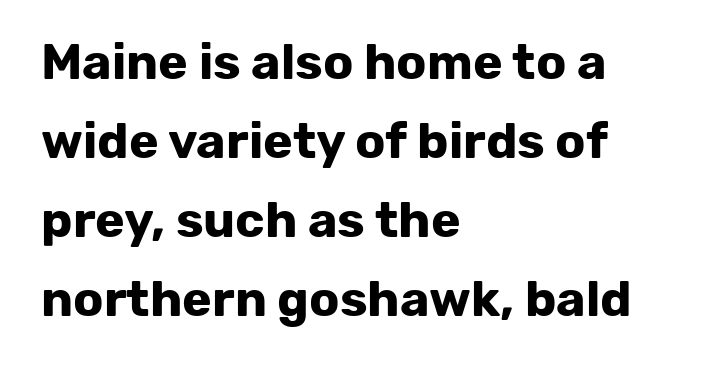
{"serif": "no", "italic": "no", "bold": "yes", "weight": "bold", "width": "normal", "stroke_contrast": "low", "x_height": "medium", "monospaced": "no", "underline": "no", "align": "left", "line_spacing": "normal", "line_spacing_ratio": 1.58, "letter_spacing": "normal", "letter_spacing_em": 0.0, "glyph_px": 50}
